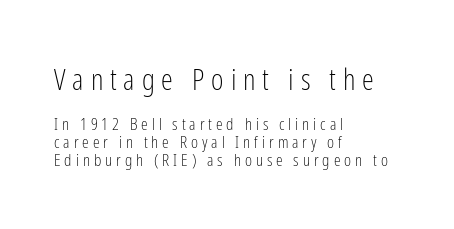
Q: Is the text bold? A: No.
Q: Is the text italic (slanted)? A: No, it is upright.
Q: Is the typeface a serif or a sans-serif typeface? A: Sans-serif.
Q: Is the text underlined? A: No.
Q: How is the paragraph aligned? A: Left-aligned.
Q: Is the spacing between letters normal or unusually wide? A: Unusually wide.
Q: Is the spacing between lines tight, normal or loose? A: Tight.
Q: Which block of text is set in a larger size, the first (top) or the second (bottom)? A: The first (top) one.
Q: Width (condensed, normal, or wide)? A: Condensed.
Q: Stroke contrast? A: Low.
Q: x-height? A: Medium.
Q: Monospaced? A: No.
